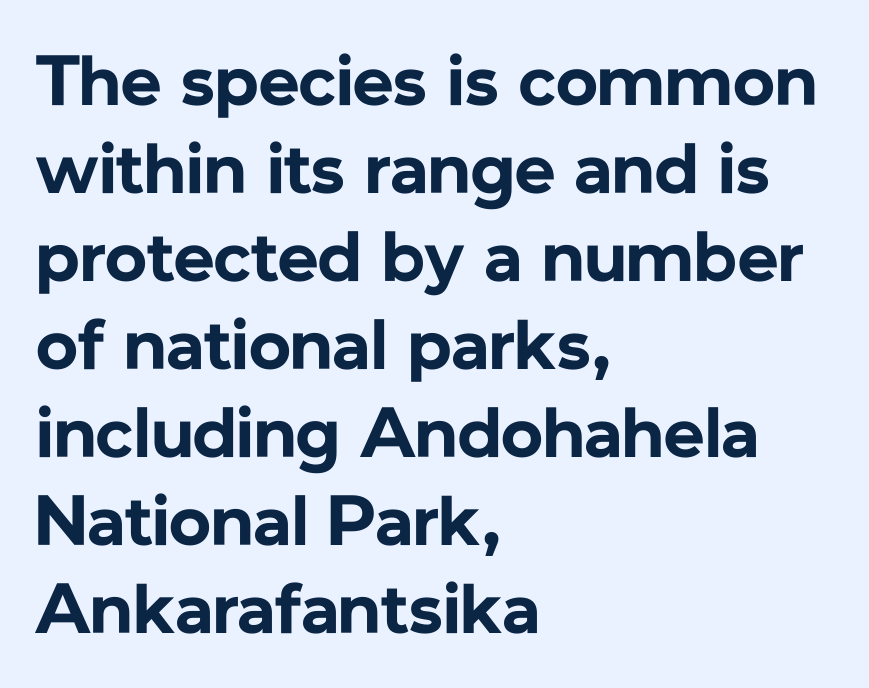
{"serif": "no", "italic": "no", "bold": "yes", "weight": "bold", "width": "normal", "stroke_contrast": "low", "x_height": "medium", "monospaced": "no", "underline": "no", "align": "left", "line_spacing_ratio": 1.24, "letter_spacing": "normal", "letter_spacing_em": 0.0, "glyph_px": 71}
